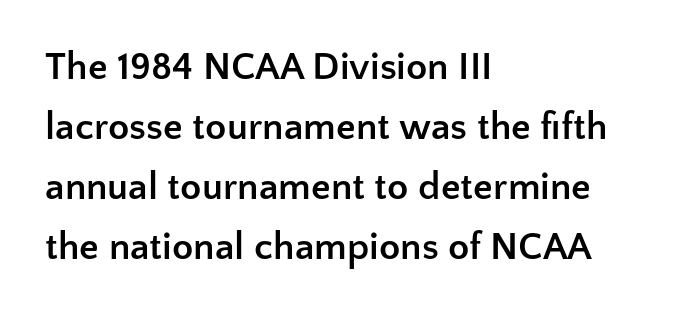
{"serif": "no", "italic": "no", "bold": "yes", "weight": "semibold", "width": "normal", "stroke_contrast": "low", "x_height": "medium", "monospaced": "no", "underline": "no", "align": "left", "line_spacing": "normal", "line_spacing_ratio": 1.54, "letter_spacing": "normal", "letter_spacing_em": 0.0, "glyph_px": 39}
